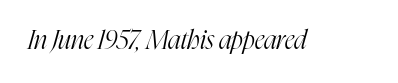
The image shows 26 px text type, italic (leaning right); set normal letter spacing, not underlined.
